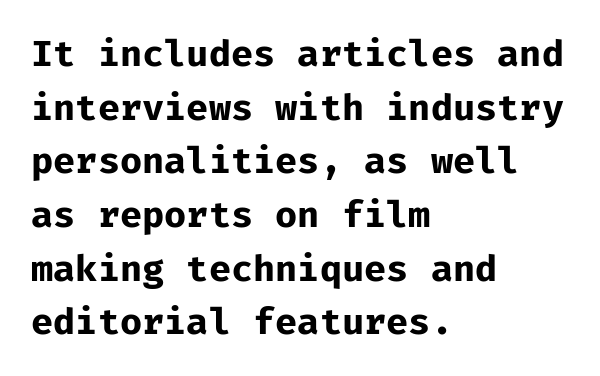
{"serif": "no", "italic": "no", "bold": "yes", "weight": "bold", "width": "normal", "stroke_contrast": "low", "x_height": "medium", "monospaced": "yes", "underline": "no", "align": "left", "line_spacing": "normal", "line_spacing_ratio": 1.45, "letter_spacing": "normal", "letter_spacing_em": 0.0, "glyph_px": 37}
